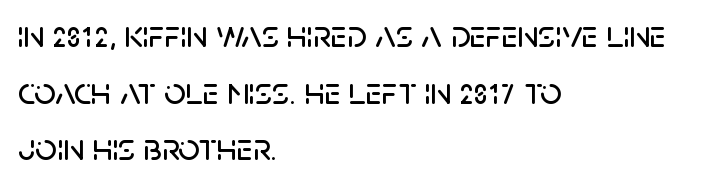
The image shows 38 px sans-serif type, upright; set left-aligned, normal line spacing (1.49x), normal letter spacing, not underlined; low stroke contrast and a large x-height.
